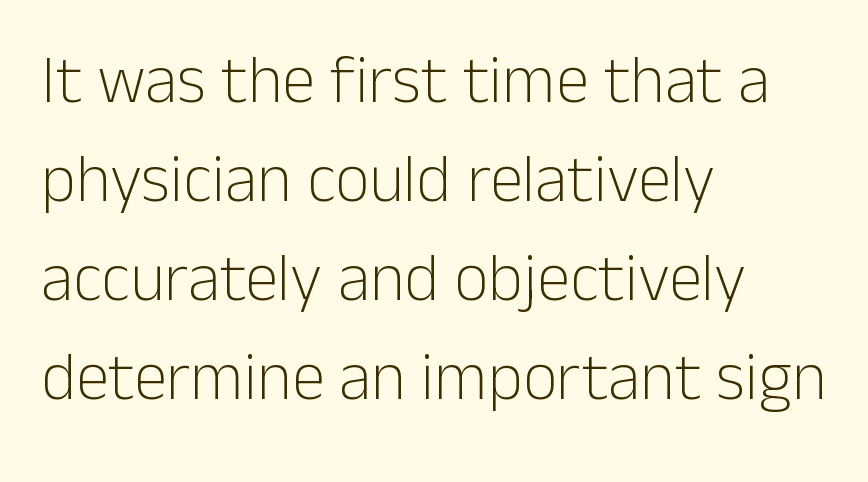
Leftover space on each line is placed entirely after the last word. Line spacing here is normal. This rendering features lettering with no underline. Proportional: the letters do not fall into vertical columns. What kind of face is this? One without serifs — a sans.
